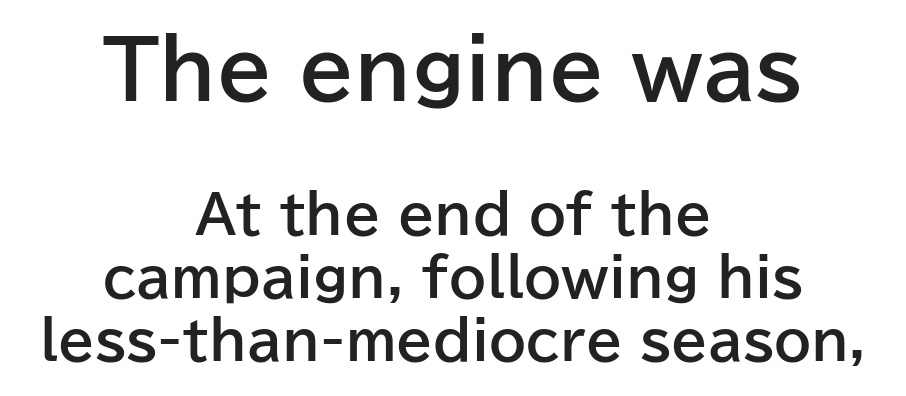
Q: Is the text bold? A: Yes.
Q: Is the text italic (slanted)? A: No, it is upright.
Q: Is the typeface a serif or a sans-serif typeface? A: Sans-serif.
Q: Is the text underlined? A: No.
Q: How is the paragraph aligned? A: Centered.
Q: Is the spacing between letters normal or unusually wide? A: Normal.
Q: Which block of text is set in a larger size, the first (top) or the second (bottom)? A: The first (top) one.
Q: Width (condensed, normal, or wide)? A: Normal.
Q: Stroke contrast? A: Low.
Q: x-height? A: Medium.
Q: Monospaced? A: No.
